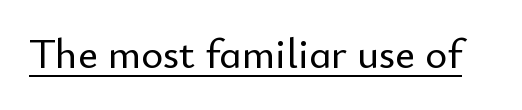
Q: Is the text italic (slanted)? A: No, it is upright.
Q: Is the typeface a serif or a sans-serif typeface? A: Sans-serif.
Q: Is the text underlined? A: Yes.
Q: Is the spacing between letters normal or unusually wide? A: Normal.
Q: Width (condensed, normal, or wide)? A: Normal.
Q: Stroke contrast? A: Low.
Q: x-height? A: Small.
Q: Monospaced? A: No.
